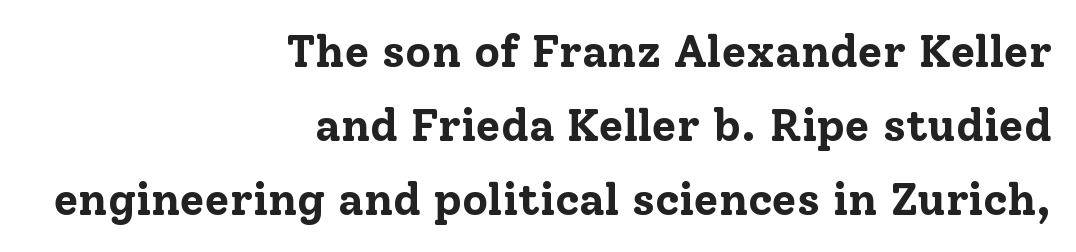
The image shows 45 px bold serif type, upright; set right-aligned, normal line spacing (1.65x), normal letter spacing, not underlined; low stroke contrast and a medium x-height.
